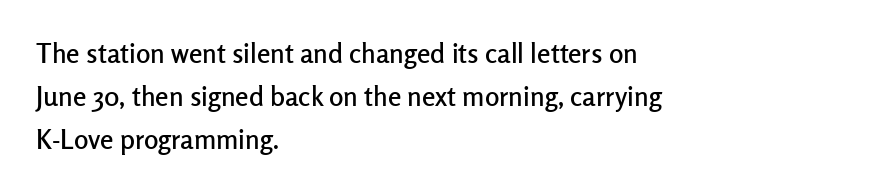
Notice how descenders clear the ascenders below comfortably — that's standard leading. Rendered with straight, roman letterforms. These lines keep a tight, regular rhythm from letter to letter. Only glyphs here, with clear space below each row. Line beginnings align vertically; line endings do not.
